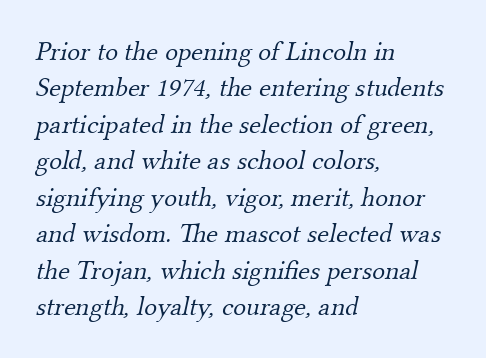
The image shows 27 px text type; set left-aligned, normal line spacing (1.35x), normal letter spacing, not underlined.
